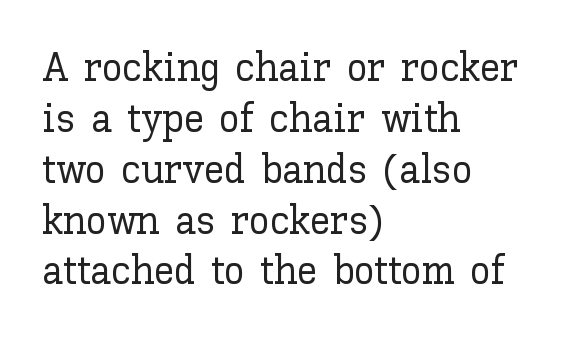
{"italic": "no", "width": "normal", "stroke_contrast": "low", "x_height": "medium", "monospaced": "no", "underline": "no", "align": "left", "line_spacing_ratio": 1.24, "letter_spacing": "normal", "letter_spacing_em": 0.0, "glyph_px": 41}
